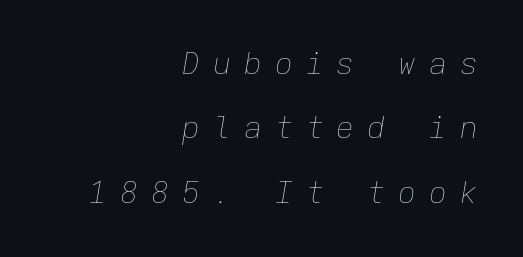
{"italic": "yes", "lean": "right", "slant_degrees": 9, "bold": "no", "weight": "thin", "width": "normal", "stroke_contrast": "low", "x_height": "medium", "monospaced": "yes", "underline": "no", "align": "right", "line_spacing": "loose", "line_spacing_ratio": 2.15, "letter_spacing": "wide", "letter_spacing_em": 0.43, "glyph_px": 30}
